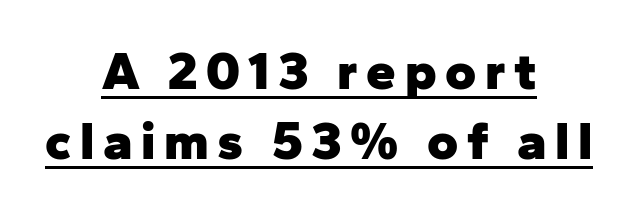
Q: Is the text bold? A: Yes.
Q: Is the text italic (slanted)? A: No, it is upright.
Q: Is the typeface a serif or a sans-serif typeface? A: Sans-serif.
Q: Is the text underlined? A: Yes.
Q: How is the paragraph aligned? A: Centered.
Q: Is the spacing between lines tight, normal or loose? A: Normal.
Q: Width (condensed, normal, or wide)? A: Normal.
Q: Stroke contrast? A: Low.
Q: x-height? A: Medium.
Q: Monospaced? A: No.
